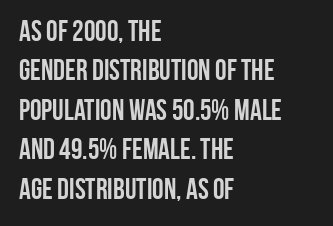
The image shows 29 px semibold, condensed sans-serif type, upright; set left-aligned, normal line spacing (1.36x), normal letter spacing, not underlined; low stroke contrast and a large x-height.
